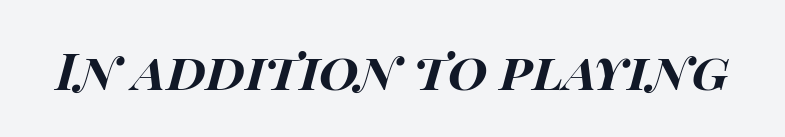
{"italic": "yes", "lean": "right", "slant_degrees": 15, "bold": "yes", "weight": "bold", "width": "wide", "stroke_contrast": "high", "x_height": "large", "monospaced": "no", "underline": "no", "letter_spacing": "normal", "letter_spacing_em": 0.0, "glyph_px": 51}
